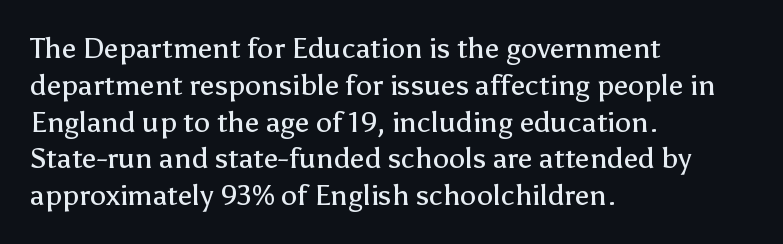
Is this a sans? Yes — the strokes have no serifs. Caption: multi-line text, flush left, ragged right. Vertical strokes here are truly vertical. No heavy texture on the line: the type isn't bold. Note the varied advance widths — an 'i' is clearly narrower than an 'm'.
